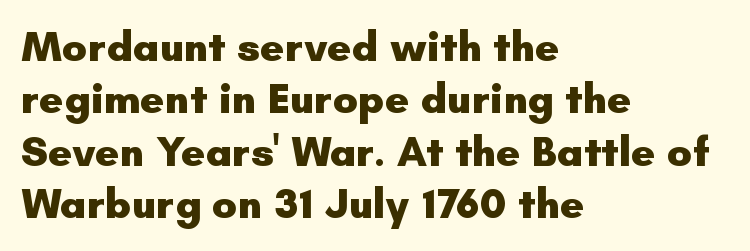
Q: Is the text bold? A: Yes.
Q: Is the text italic (slanted)? A: No, it is upright.
Q: Is the typeface a serif or a sans-serif typeface? A: Sans-serif.
Q: Is the text underlined? A: No.
Q: How is the paragraph aligned? A: Left-aligned.
Q: Is the spacing between letters normal or unusually wide? A: Normal.
Q: Is the spacing between lines tight, normal or loose? A: Normal.
Q: Width (condensed, normal, or wide)? A: Normal.
Q: Stroke contrast? A: Low.
Q: x-height? A: Small.
Q: Monospaced? A: No.
